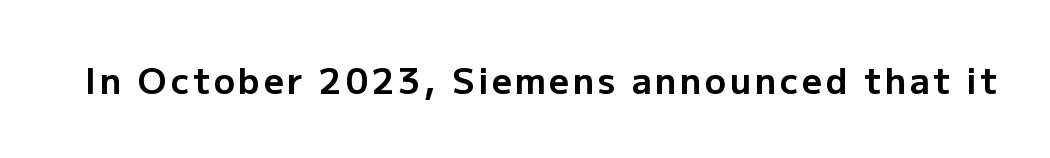
The image shows 35 px bold sans-serif type, upright; set not underlined; low stroke contrast and a medium x-height.
